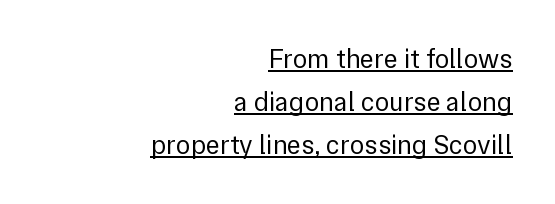
Q: Is the text bold? A: No.
Q: Is the text italic (slanted)? A: No, it is upright.
Q: Is the text underlined? A: Yes.
Q: How is the paragraph aligned? A: Right-aligned.
Q: Is the spacing between letters normal or unusually wide? A: Normal.
Q: Is the spacing between lines tight, normal or loose? A: Normal.
